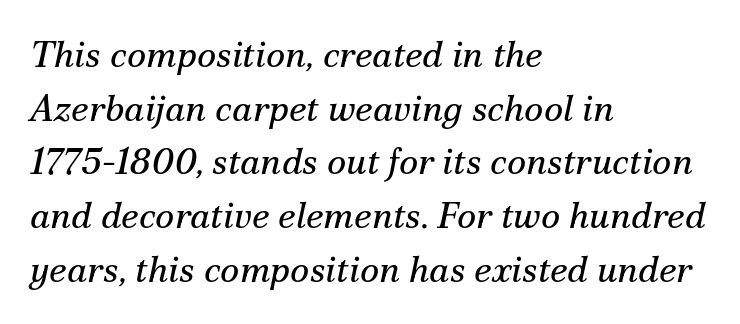
The image shows 37 px regular-weight serif type, italic (leaning right); set left-aligned, normal line spacing (1.45x), normal letter spacing, not underlined; medium stroke contrast and a small x-height.
